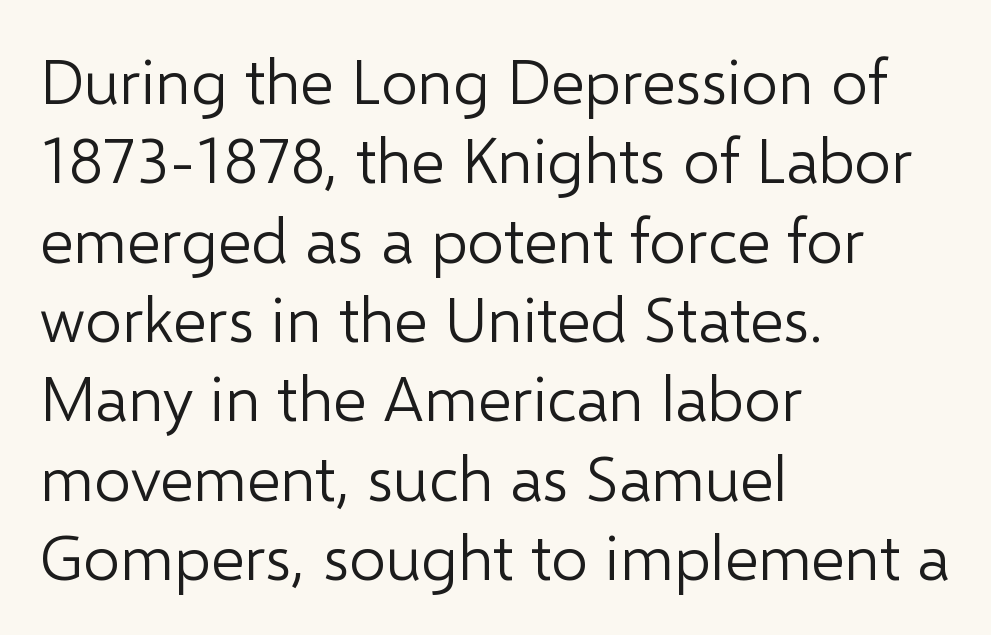
The string is rendered with underlining switched off. Is the type heavy? It reads as light-to-regular instead. You can tell it's not italic because the verticals are truly vertical. You can tell from the bare stems that sans-serif type was used. Honestly, the letter spacing is just normal — you wouldn't notice it. Caption: multi-line text, flush left, ragged right.
